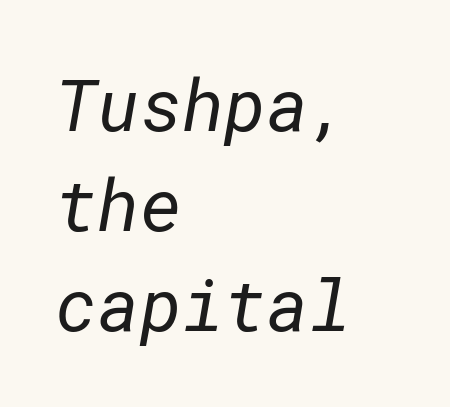
The image shows 72 px regular-weight sans-serif type; set left-aligned, normal line spacing (1.39x), normal letter spacing, not underlined; low stroke contrast and a medium x-height.
